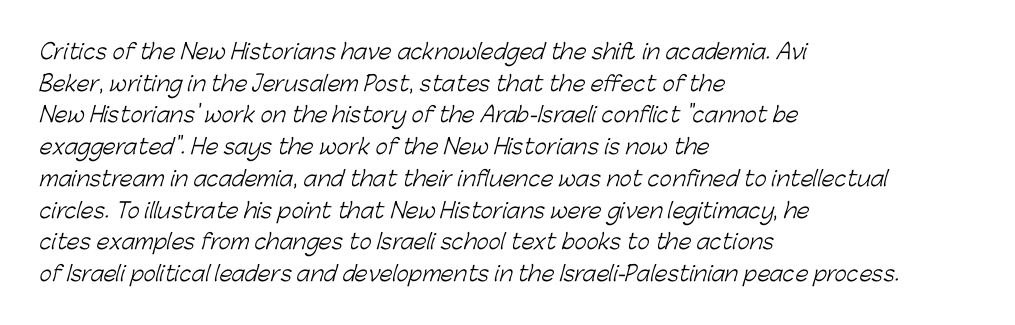
Q: Is the text bold? A: No.
Q: Is the text underlined? A: No.
Q: How is the paragraph aligned? A: Left-aligned.
Q: Is the spacing between letters normal or unusually wide? A: Normal.
Q: Is the spacing between lines tight, normal or loose? A: Normal.
